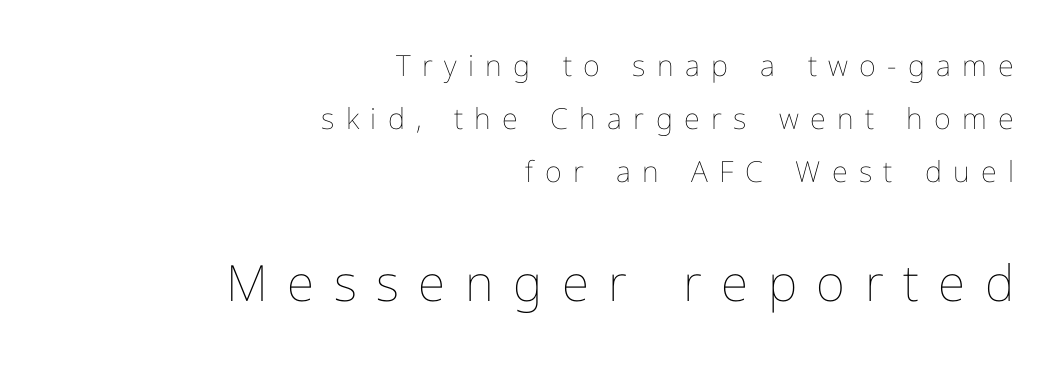
Type without underlining. A student would notice the bottom passage is typeset larger than what precedes it. Alignment: flush right. Spacing verdict: proportional, widths tailored to each character.
